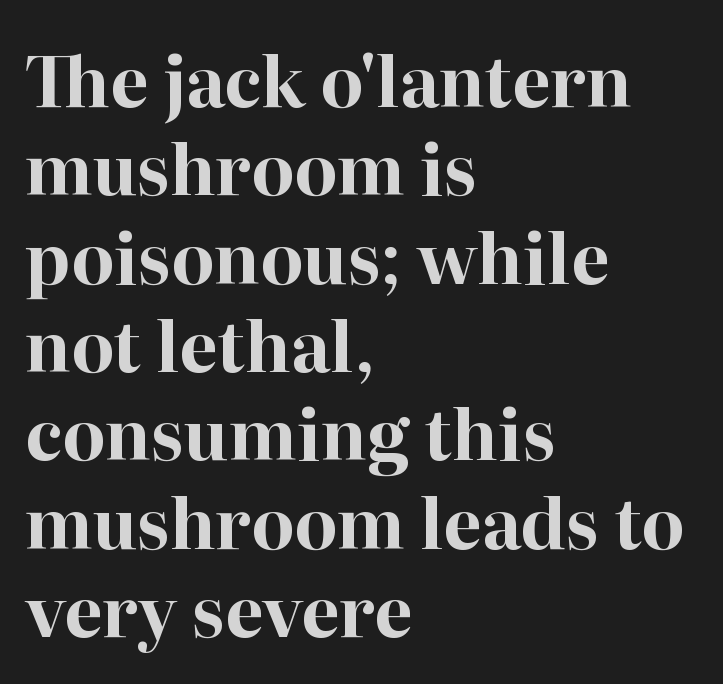
Q: Is the text bold? A: Yes.
Q: Is the text italic (slanted)? A: No, it is upright.
Q: Is the typeface a serif or a sans-serif typeface? A: Serif.
Q: Is the text underlined? A: No.
Q: How is the paragraph aligned? A: Left-aligned.
Q: Is the spacing between letters normal or unusually wide? A: Normal.
Q: Is the spacing between lines tight, normal or loose? A: Normal.
Q: Width (condensed, normal, or wide)? A: Normal.
Q: Stroke contrast? A: High.
Q: x-height? A: Medium.
Q: Monospaced? A: No.
